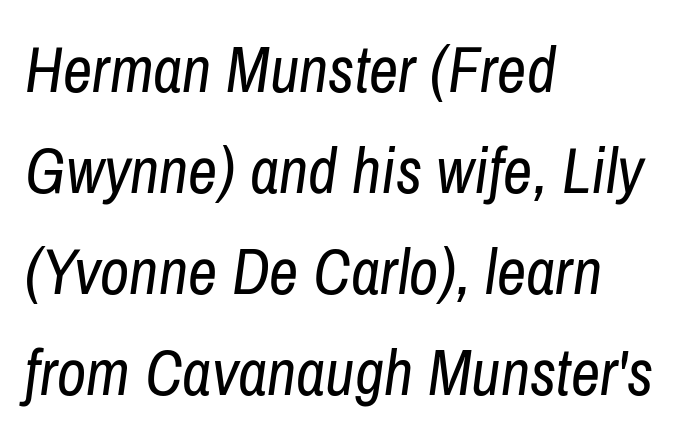
The image shows 64 px regular-weight, condensed type, italic (leaning right); set left-aligned, normal line spacing (1.58x), normal letter spacing, not underlined; low stroke contrast and a medium x-height.
